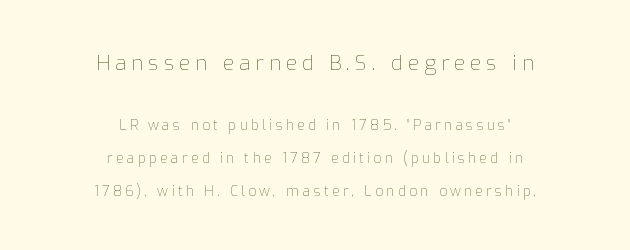
Q: Is the text bold? A: No.
Q: Is the text italic (slanted)? A: No, it is upright.
Q: Is the text underlined? A: No.
Q: How is the paragraph aligned? A: Centered.
Q: Is the spacing between letters normal or unusually wide? A: Unusually wide.
Q: Is the spacing between lines tight, normal or loose? A: Loose.
Q: Which block of text is set in a larger size, the first (top) or the second (bottom)? A: The first (top) one.
